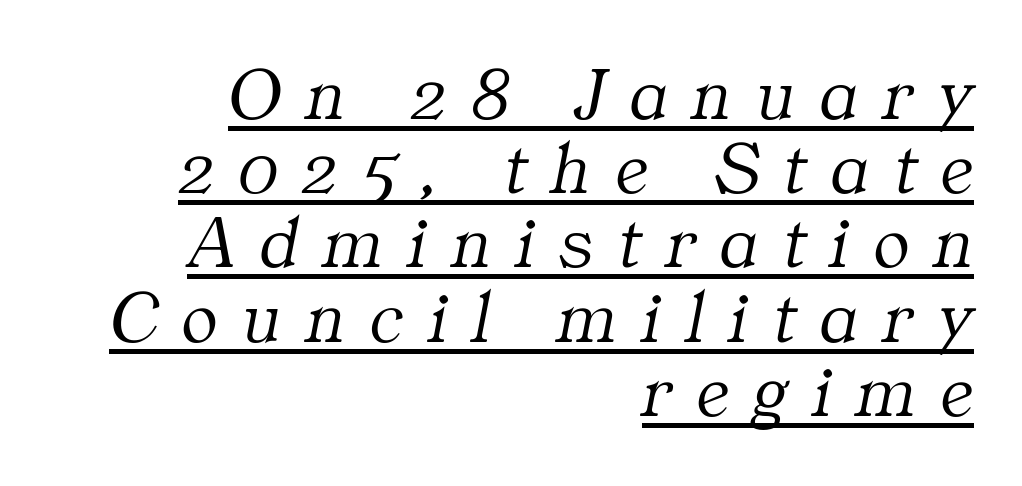
These characters rest on top of a visible drawn line. When letters slant like this, we call the style italic. In terms of letterspacing, this is a distinctly airy, spread setting. Ink coverage per letter is moderate at most.
